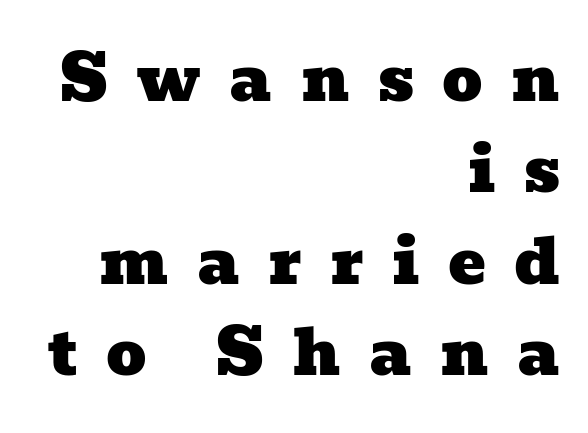
{"serif": "yes", "width": "wide", "stroke_contrast": "low", "x_height": "medium", "monospaced": "no", "underline": "no", "align": "right", "line_spacing": "normal", "line_spacing_ratio": 1.45, "letter_spacing": "wide", "letter_spacing_em": 0.45, "glyph_px": 63}
